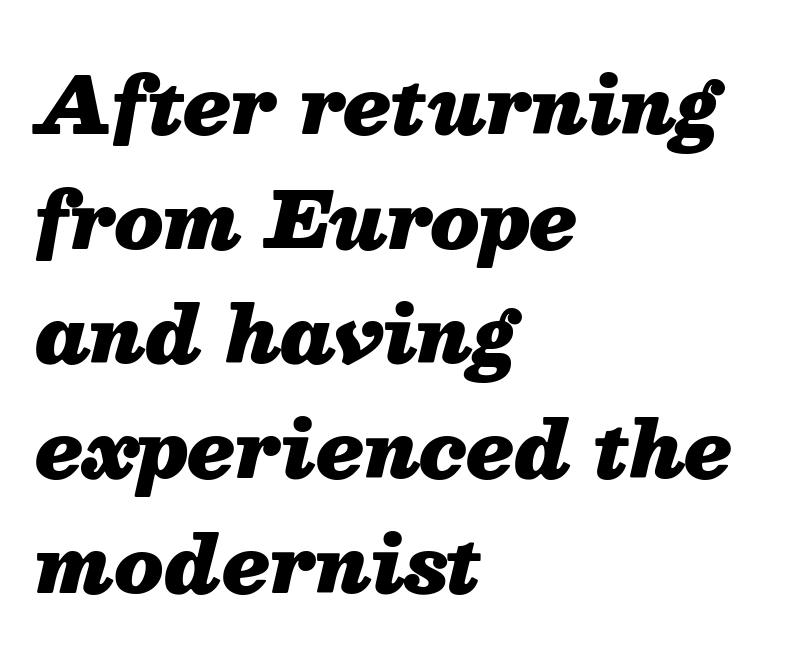
The passage shown is not underscored anywhere. The passage is arranged the way most books set body copy — flush left. Normally led — the rows are evenly, conventionally spaced. No extra tracking has been applied to these lines. The letters advance in unequal steps, a hallmark of proportional type.
